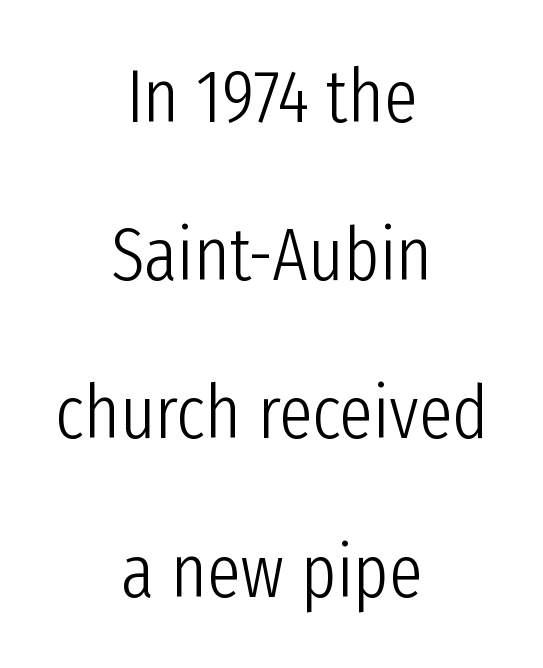
{"serif": "no", "italic": "no", "bold": "no", "weight": "light", "width": "condensed", "stroke_contrast": "low", "x_height": "medium", "monospaced": "no", "underline": "no", "align": "center", "line_spacing": "loose", "line_spacing_ratio": 2.11, "letter_spacing": "normal", "letter_spacing_em": 0.0, "glyph_px": 75}
